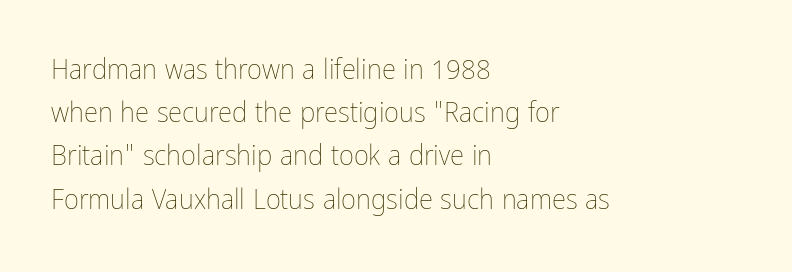
Q: Is the text bold? A: No.
Q: Is the text italic (slanted)? A: No, it is upright.
Q: Is the text underlined? A: No.
Q: How is the paragraph aligned? A: Left-aligned.
Q: Is the spacing between letters normal or unusually wide? A: Normal.
Q: Is the spacing between lines tight, normal or loose? A: Normal.
Q: Width (condensed, normal, or wide)? A: Condensed.
Q: Stroke contrast? A: Low.
Q: x-height? A: Medium.
Q: Monospaced? A: No.
